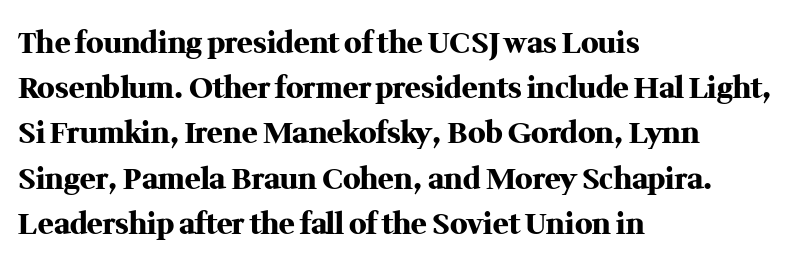
Caption: standard tracking, unaltered. Rows of type keep a routine distance in the vertical direction. Notice how thick the strokes are: this is what a full bold looks like. Lines of text with bare space underneath. The paragraph has a hard left edge and a soft right edge.
